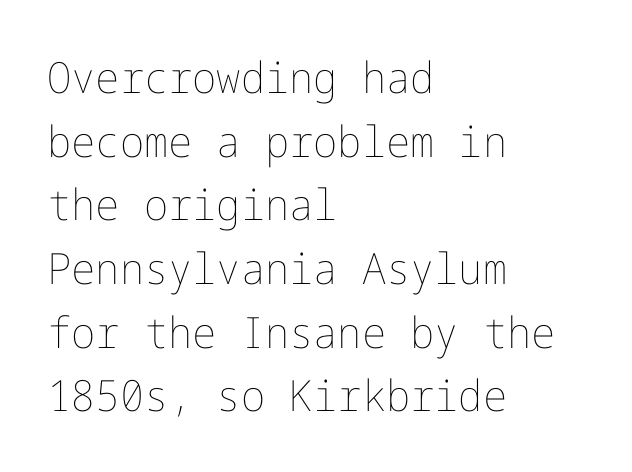
{"italic": "no", "bold": "no", "weight": "thin", "width": "normal", "stroke_contrast": "low", "x_height": "medium", "underline": "no", "align": "left", "line_spacing": "normal", "line_spacing_ratio": 1.48, "letter_spacing": "normal", "letter_spacing_em": 0.0, "glyph_px": 43}
